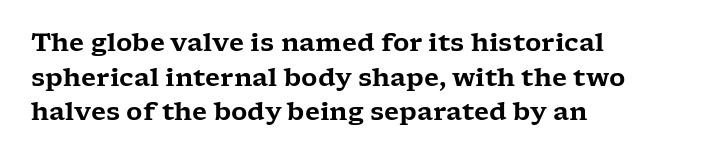
The image shows 25 px text type, upright; set left-aligned, normal line spacing (1.39x), normal letter spacing, not underlined.
